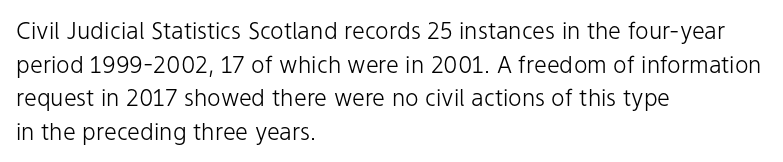
What stands out about the letter spacing? Nothing — it is the standard amount. Type without underlining. You can tell it's not italic because the verticals are truly vertical. Is there much room between lines? A standard amount, neither cramped nor airy.
